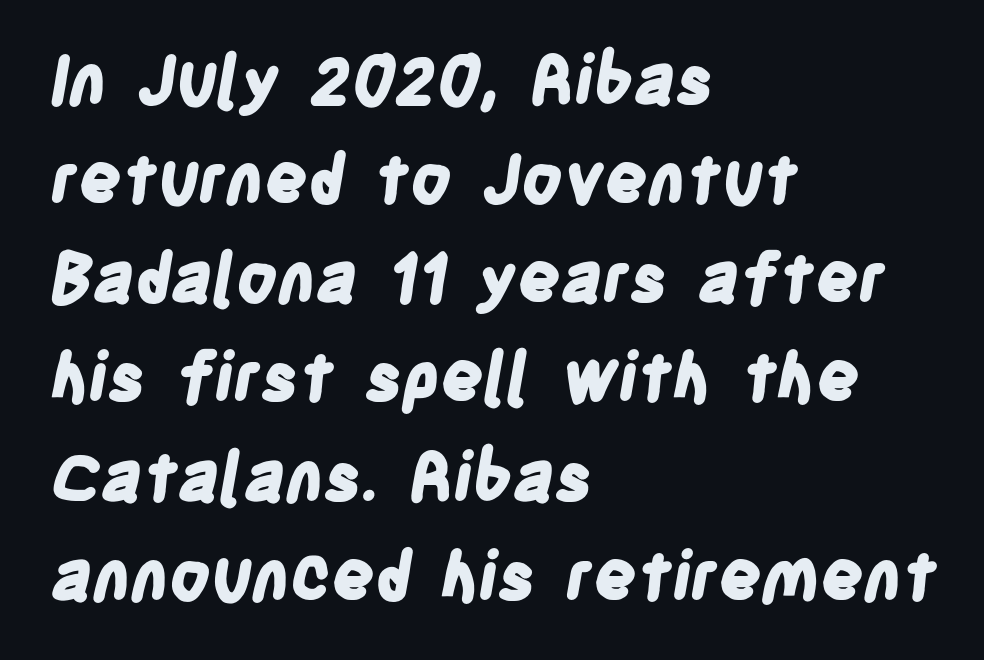
{"serif": "no", "bold": "yes", "weight": "bold", "width": "condensed", "stroke_contrast": "low", "x_height": "large", "monospaced": "no", "underline": "no", "align": "left", "line_spacing": "normal", "line_spacing_ratio": 1.48, "letter_spacing": "normal", "letter_spacing_em": 0.0, "glyph_px": 67}
